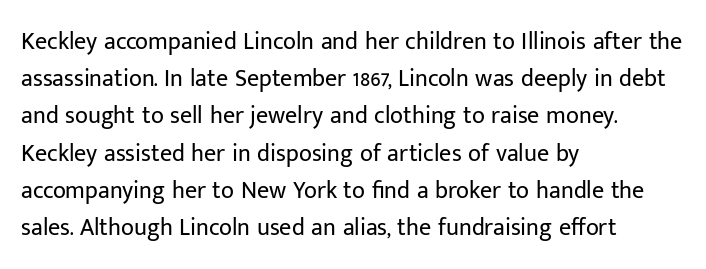
Ordinary non-slanted type is in use. This sample uses plain, unmodified letter spacing. Has an underline been added? It has not. The designer left line spacing at the default. The cut favours lightness, reaching ordinary text weight at its darkest. Layout note: lines flush left.
